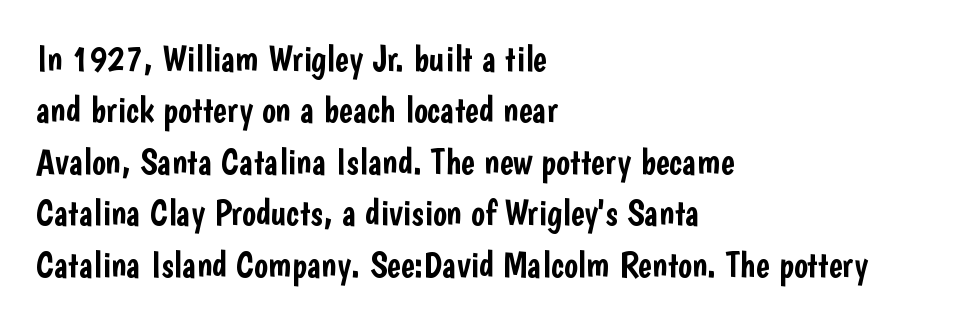
The image shows 37 px condensed sans-serif type, upright; set left-aligned, normal line spacing (1.39x), normal letter spacing, not underlined; low stroke contrast and a medium x-height.
